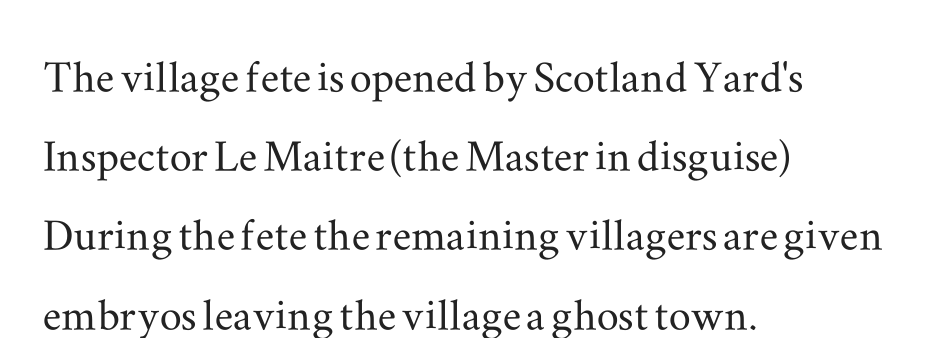
Examine the stroke ends and you'll spot serifs. This rendering leaves character spacing at its baseline value. These lines are set flush left with a ragged right edge. Does the leading feel generous? No, just average. Type without underlining.
